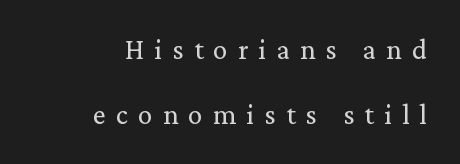
{"serif": "yes", "italic": "no", "bold": "no", "weight": "regular", "width": "normal", "stroke_contrast": "medium", "x_height": "medium", "monospaced": "no", "underline": "no", "align": "right", "line_spacing": "loose", "line_spacing_ratio": 2.24, "letter_spacing": "wide", "letter_spacing_em": 0.35, "glyph_px": 29}
